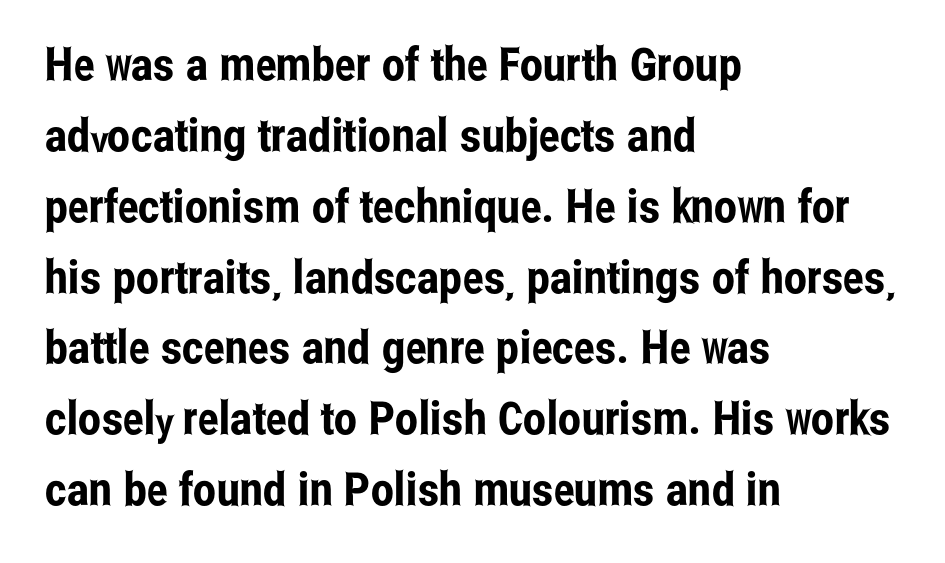
If you drew a line through each stem, it would be perfectly vertical. The designer went with a sans here, leaving each stem footless. Compared with a centered layout, this one pins lines to the left instead. A typesetter would call this leading conventional body-copy spacing. The area under the type is left untouched.
